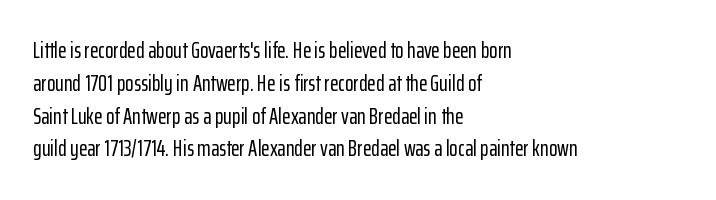
Q: Is the text italic (slanted)? A: No, it is upright.
Q: Is the text underlined? A: No.
Q: How is the paragraph aligned? A: Left-aligned.
Q: Is the spacing between letters normal or unusually wide? A: Normal.
Q: Is the spacing between lines tight, normal or loose? A: Normal.
